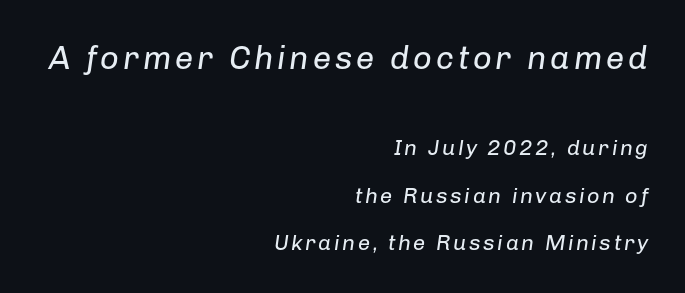
{"italic": "yes", "lean": "right", "slant_degrees": 8, "bold": "no", "weight": "regular", "width": "normal", "stroke_contrast": "low", "x_height": "medium", "monospaced": "no", "underline": "no", "align": "right", "line_spacing": "loose", "line_spacing_ratio": 2.15, "larger_block": "first", "size_ratio": 1.5, "glyph_px": 33}
